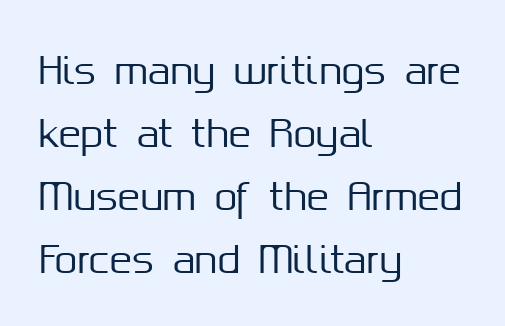
{"serif": "no", "italic": "no", "width": "normal", "stroke_contrast": "medium", "x_height": "medium", "monospaced": "no", "underline": "no", "align": "left", "line_spacing": "normal", "line_spacing_ratio": 1.7, "letter_spacing": "normal", "letter_spacing_em": 0.0, "glyph_px": 37}
